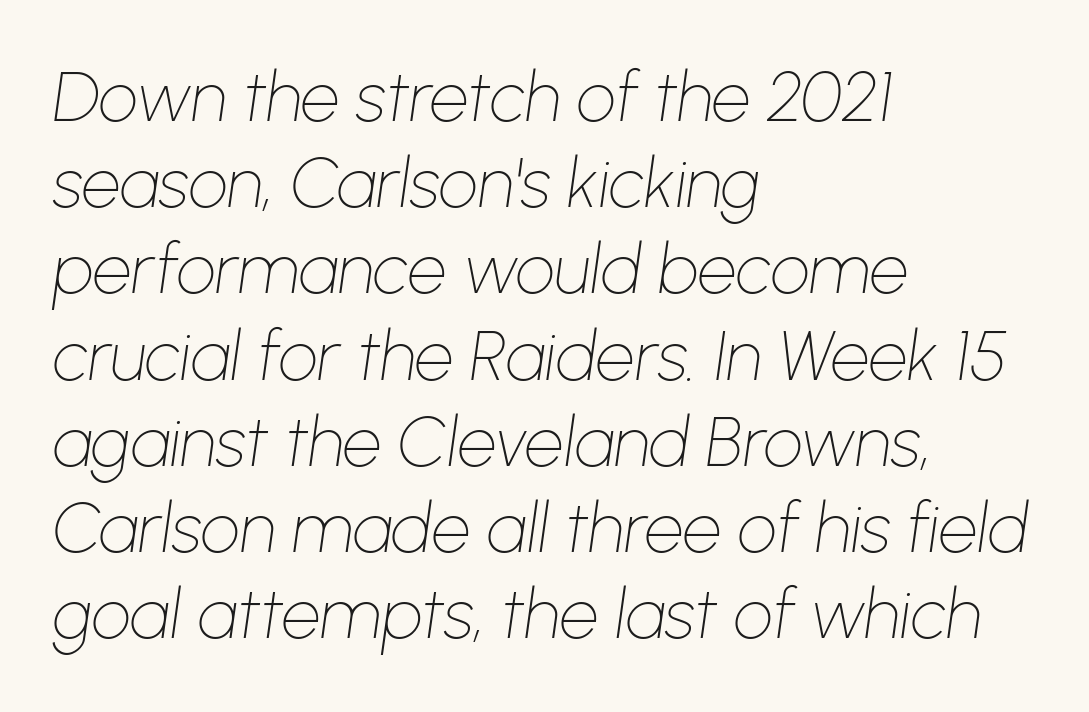
Q: Is the text bold? A: No.
Q: Is the text italic (slanted)? A: Yes, it leans right by about 8 degrees.
Q: Is the text underlined? A: No.
Q: How is the paragraph aligned? A: Left-aligned.
Q: Is the spacing between letters normal or unusually wide? A: Normal.
Q: Is the spacing between lines tight, normal or loose? A: Normal.
Q: Width (condensed, normal, or wide)? A: Normal.
Q: Stroke contrast? A: Low.
Q: x-height? A: Medium.
Q: Monospaced? A: No.
